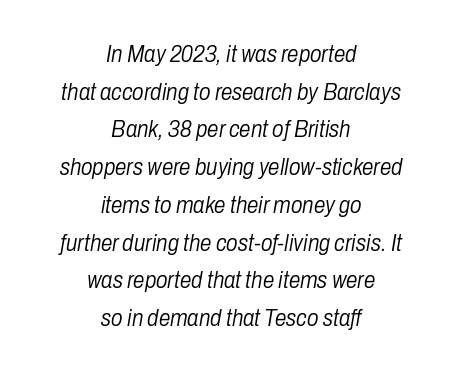
The image shows 23 px text type, italic (leaning right); set centered, normal line spacing (1.64x), normal letter spacing, not underlined.
